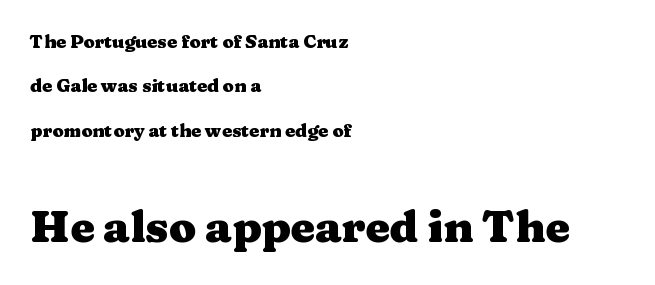
The image shows 44 px heavy, wide serif type, upright; set left-aligned, loose line spacing (2.46x), normal letter spacing, not underlined; the second (bottom) block is 2.44x larger; medium stroke contrast and a medium x-height.
